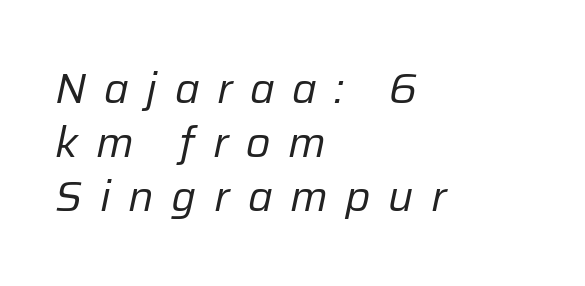
{"italic": "yes", "lean": "right", "slant_degrees": 12, "bold": "no", "weight": "regular", "width": "normal", "stroke_contrast": "low", "x_height": "medium", "monospaced": "no", "underline": "no", "align": "left", "line_spacing": "normal", "line_spacing_ratio": 1.29, "letter_spacing": "wide", "letter_spacing_em": 0.42, "glyph_px": 42}
